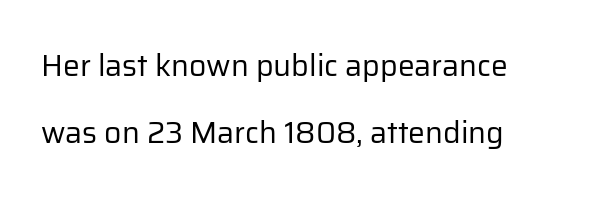
{"serif": "no", "italic": "no", "bold": "no", "weight": "regular", "width": "normal", "stroke_contrast": "low", "x_height": "medium", "monospaced": "no", "underline": "no", "align": "left", "line_spacing": "loose", "line_spacing_ratio": 2.22, "letter_spacing": "normal", "letter_spacing_em": 0.0, "glyph_px": 30}
